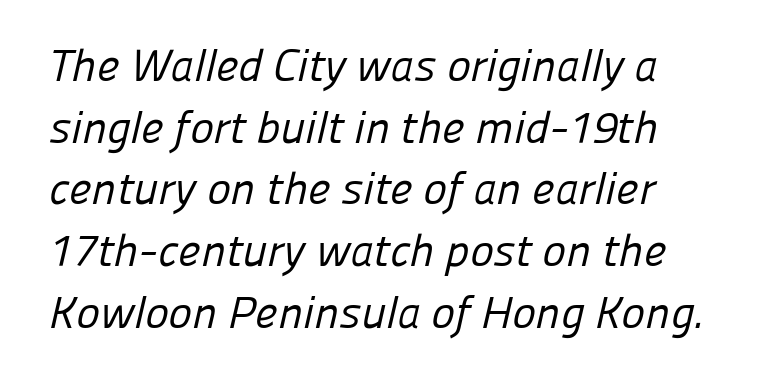
Q: Is the text bold? A: No.
Q: Is the typeface a serif or a sans-serif typeface? A: Sans-serif.
Q: Is the text underlined? A: No.
Q: Is the spacing between letters normal or unusually wide? A: Normal.
Q: Is the spacing between lines tight, normal or loose? A: Normal.
Q: Width (condensed, normal, or wide)? A: Normal.
Q: Stroke contrast? A: Low.
Q: x-height? A: Medium.
Q: Monospaced? A: No.
